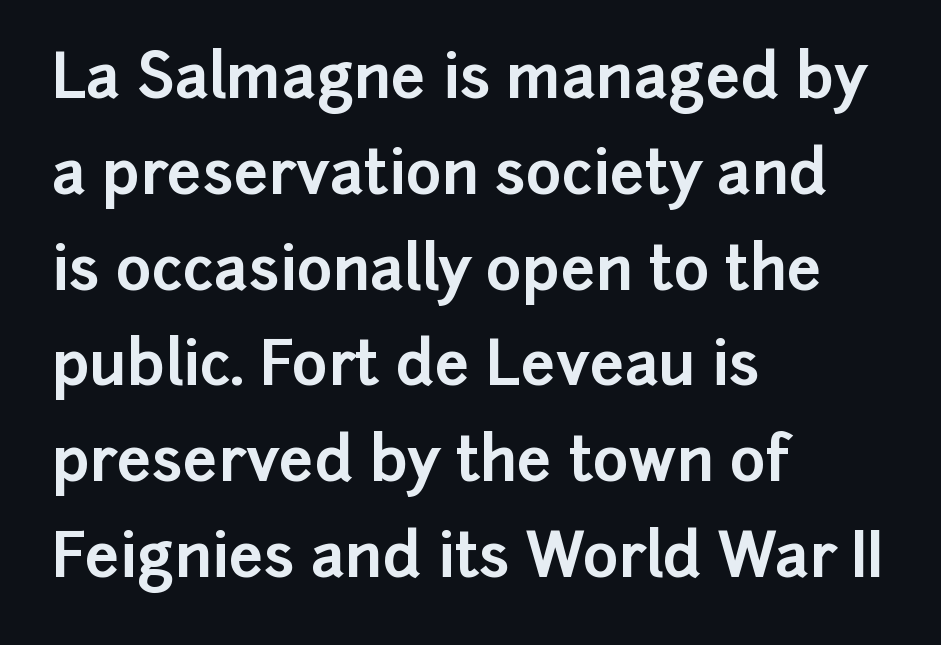
{"serif": "no", "italic": "no", "bold": "yes", "weight": "bold", "width": "normal", "stroke_contrast": "low", "x_height": "medium", "monospaced": "no", "underline": "no", "align": "left", "line_spacing": "normal", "line_spacing_ratio": 1.57, "letter_spacing": "normal", "letter_spacing_em": 0.0, "glyph_px": 61}
